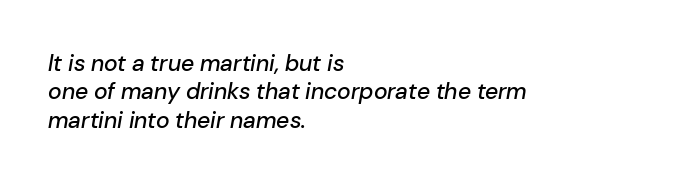
Q: Is the text italic (slanted)? A: Yes, it leans right by about 10 degrees.
Q: Is the text underlined? A: No.
Q: How is the paragraph aligned? A: Left-aligned.
Q: Is the spacing between letters normal or unusually wide? A: Normal.
